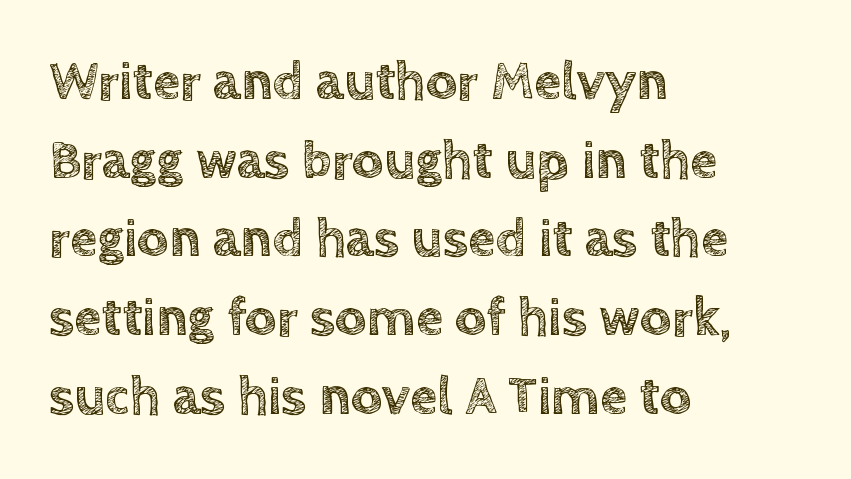
Compared with typical body copy, the letter spacing here is the same. The type sits square on the baseline with zero lean. The passage shown is typed in a proportional face where columns would drift. Line beginnings align vertically; line endings do not. Compared with typical paragraphs, the rows here are spaced about the same.
